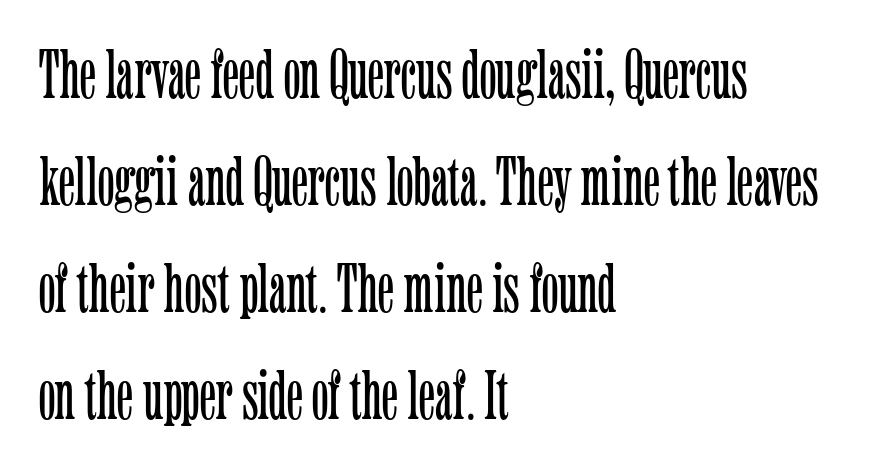
The paragraph shown leans on its left margin. Rule under the text: the space is simply empty. The lettering stays uniformly vertical, giving the passage a roman look. These lines are composed in type with serifs.
